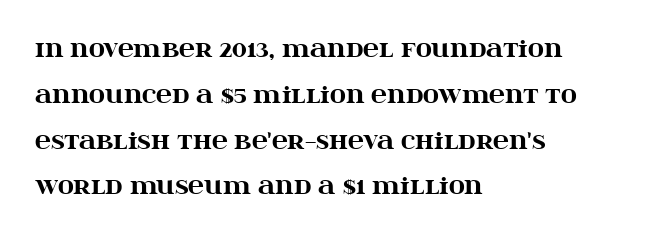
Q: Is the text bold? A: Yes.
Q: Is the text italic (slanted)? A: No, it is upright.
Q: Is the text underlined? A: No.
Q: How is the paragraph aligned? A: Left-aligned.
Q: Is the spacing between letters normal or unusually wide? A: Normal.
Q: Is the spacing between lines tight, normal or loose? A: Loose.
